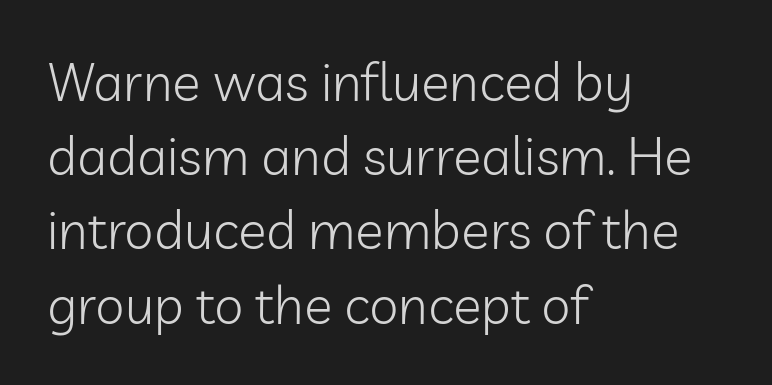
The image shows 53 px light sans-serif type, upright; set left-aligned, normal line spacing (1.4x), normal letter spacing, not underlined; low stroke contrast and a medium x-height.
